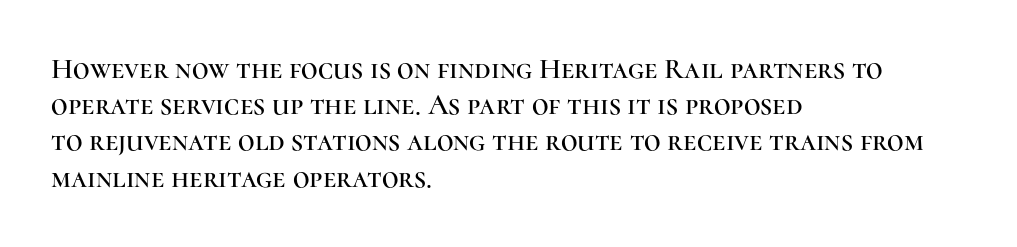
{"serif": "yes", "italic": "no", "width": "normal", "stroke_contrast": "high", "x_height": "medium", "monospaced": "no", "underline": "no", "align": "left", "line_spacing": "normal", "line_spacing_ratio": 1.25, "letter_spacing": "normal", "letter_spacing_em": 0.0, "glyph_px": 29}
